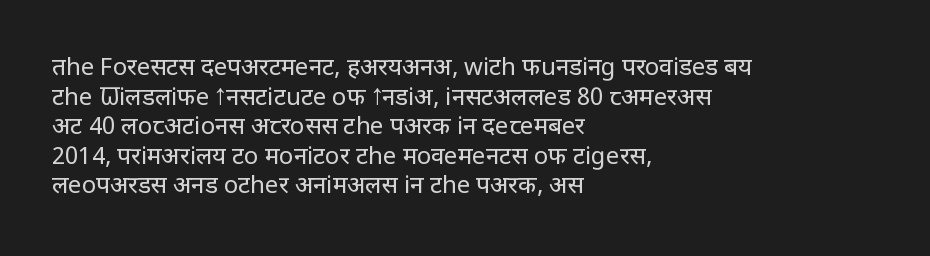
The image shows 24 px text type, upright; set left-aligned, line spacing 1.23x, normal letter spacing, not underlined.
